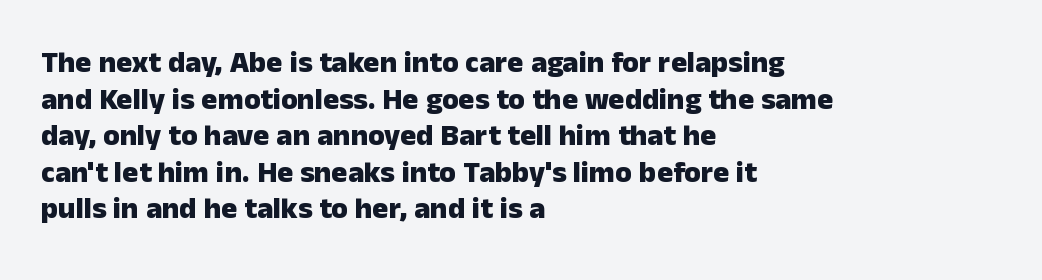
{"serif": "no", "italic": "no", "bold": "yes", "weight": "heavy", "width": "normal", "stroke_contrast": "low", "x_height": "medium", "monospaced": "no", "underline": "no", "align": "left", "line_spacing_ratio": 1.22, "letter_spacing": "normal", "letter_spacing_em": 0.0, "glyph_px": 30}
